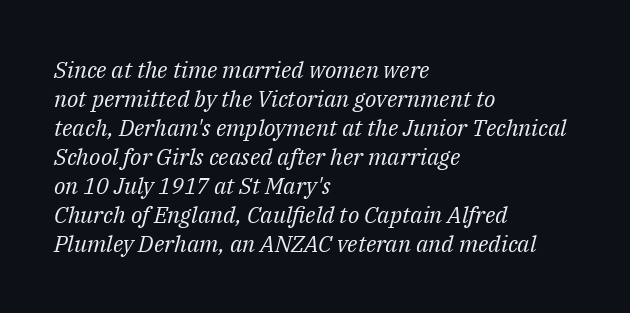
The image shows 23 px text type, italic (leaning right); set left-aligned, normal line spacing (1.26x), normal letter spacing, not underlined.
